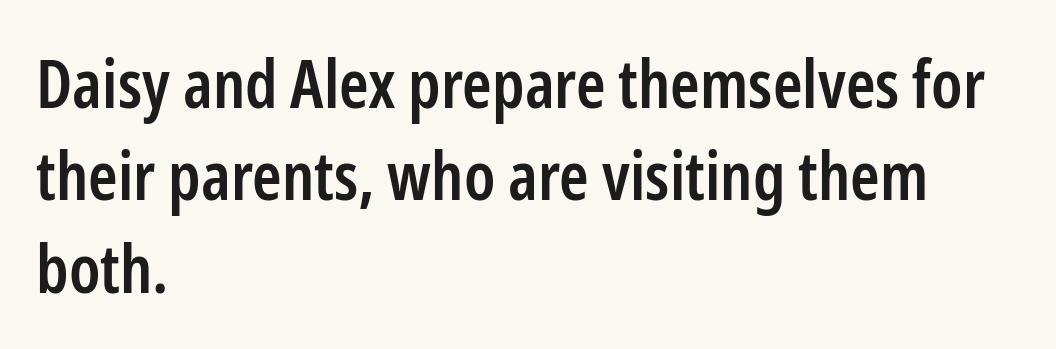
{"serif": "no", "italic": "no", "bold": "semi", "weight": "semibold", "width": "condensed", "stroke_contrast": "low", "x_height": "medium", "monospaced": "no", "underline": "no", "align": "left", "line_spacing": "normal", "line_spacing_ratio": 1.38, "letter_spacing": "normal", "letter_spacing_em": 0.0, "glyph_px": 67}
